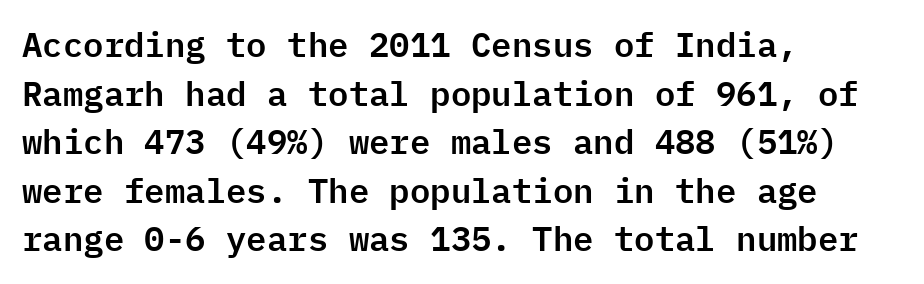
A typesetter would mark this as roman, not italic. The lines are quadded left. Observe the ordinary spacing: letters are neighbours, not strangers. Letters rest on an invisible, unmarked baseline. The passage shown is typed in a monospace face where columns stay perfectly aligned.
